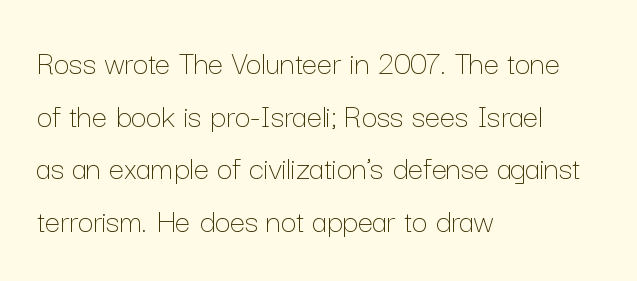
The image shows 34 px thin type, upright; set left-aligned, normal line spacing (1.55x), normal letter spacing, not underlined; low stroke contrast and a medium x-height.
